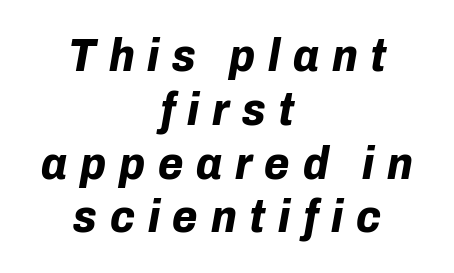
{"italic": "yes", "lean": "right", "slant_degrees": 10, "bold": "yes", "weight": "bold", "width": "normal", "stroke_contrast": "low", "x_height": "medium", "monospaced": "no", "underline": "no", "align": "center", "line_spacing_ratio": 1.17, "letter_spacing": "wide", "letter_spacing_em": 0.28, "glyph_px": 46}
